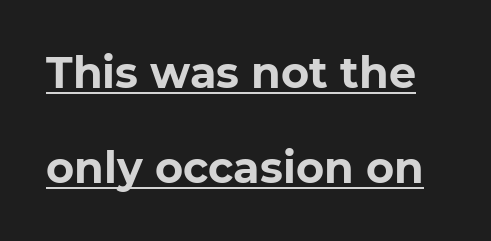
The image shows 43 px bold sans-serif type, upright; set loose line spacing (2.21x), normal letter spacing, underlined; low stroke contrast and a medium x-height.
